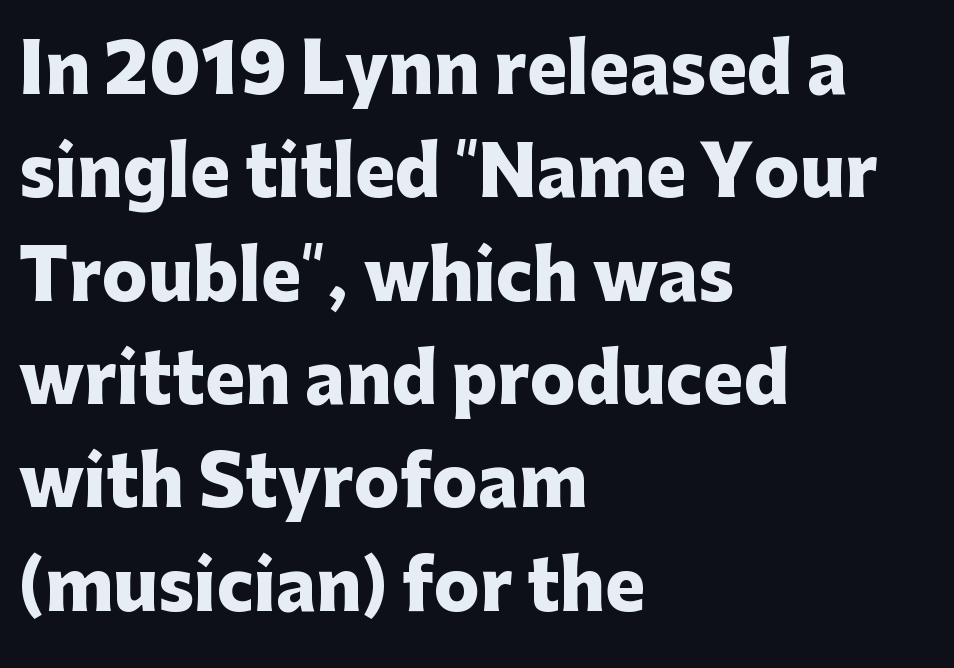
Layout note: lines flush left. Unlike italic type, these characters show no tilt at all. Rule under the text: the space is simply empty. Thick stems and heavy bowls — unmistakably bold. This rendering employs a face without finishing strokes, i.e., a sans-serif.
